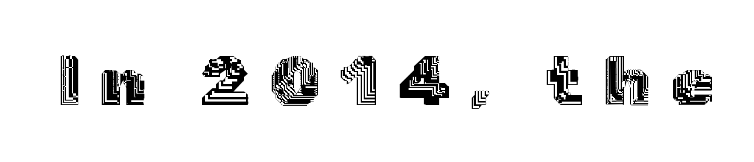
The area under the type is left untouched. Here the designer chose a conventional face with non-uniform glyph widths. This is the regular roman posture of the typeface. Glyph-to-glyph distance is far greater than everyday printed text.
